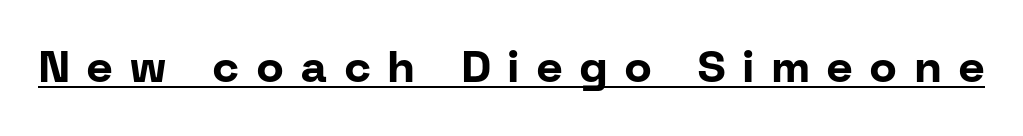
Q: Is the text bold? A: Yes.
Q: Is the text italic (slanted)? A: No, it is upright.
Q: Is the typeface a serif or a sans-serif typeface? A: Sans-serif.
Q: Is the text underlined? A: Yes.
Q: Is the spacing between letters normal or unusually wide? A: Unusually wide.
Q: Width (condensed, normal, or wide)? A: Normal.
Q: Stroke contrast? A: Low.
Q: x-height? A: Medium.
Q: Monospaced? A: No.
